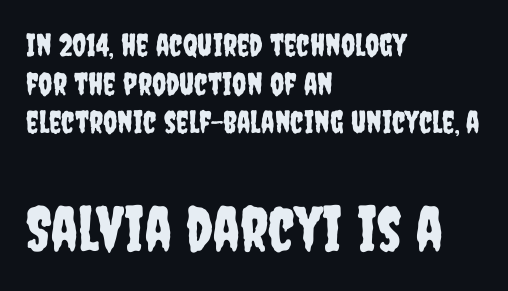
Q: Is the text italic (slanted)? A: No, it is upright.
Q: Is the typeface a serif or a sans-serif typeface? A: Sans-serif.
Q: Is the text underlined? A: No.
Q: How is the paragraph aligned? A: Left-aligned.
Q: Is the spacing between letters normal or unusually wide? A: Normal.
Q: Is the spacing between lines tight, normal or loose? A: Normal.
Q: Which block of text is set in a larger size, the first (top) or the second (bottom)? A: The second (bottom) one.
Q: Width (condensed, normal, or wide)? A: Condensed.
Q: Stroke contrast? A: Low.
Q: x-height? A: Large.
Q: Monospaced? A: No.
